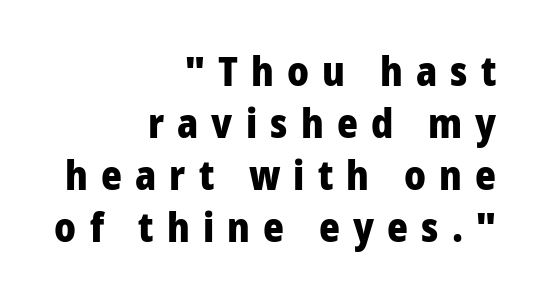
{"serif": "no", "italic": "no", "bold": "yes", "weight": "heavy", "width": "normal", "stroke_contrast": "low", "x_height": "medium", "monospaced": "no", "underline": "no", "align": "right", "line_spacing": "normal", "line_spacing_ratio": 1.3, "letter_spacing": "wide", "letter_spacing_em": 0.33, "glyph_px": 40}
